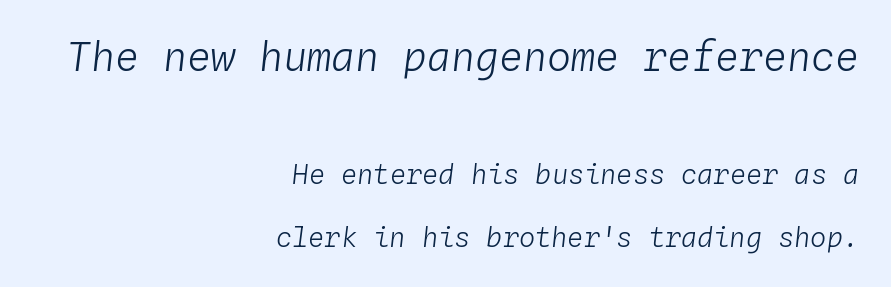
Q: Is the text bold? A: No.
Q: Is the text italic (slanted)? A: Yes, it leans right by about 4 degrees.
Q: Is the text underlined? A: No.
Q: How is the paragraph aligned? A: Right-aligned.
Q: Is the spacing between letters normal or unusually wide? A: Normal.
Q: Is the spacing between lines tight, normal or loose? A: Loose.
Q: Which block of text is set in a larger size, the first (top) or the second (bottom)? A: The first (top) one.
Q: Width (condensed, normal, or wide)? A: Normal.
Q: Stroke contrast? A: Low.
Q: x-height? A: Medium.
Q: Monospaced? A: Yes.
